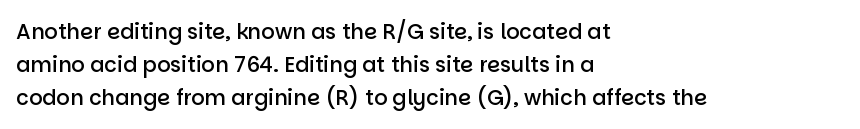
The image shows 21 px text type, upright; set left-aligned, normal line spacing (1.57x), normal letter spacing, not underlined.
